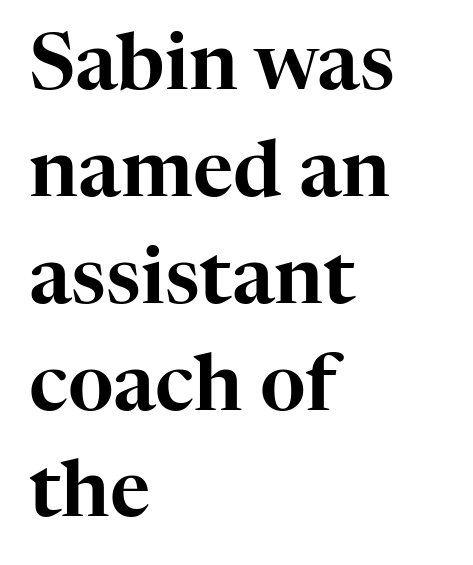
{"serif": "yes", "italic": "no", "width": "normal", "stroke_contrast": "high", "x_height": "medium", "monospaced": "no", "underline": "no", "align": "left", "line_spacing": "normal", "line_spacing_ratio": 1.37, "letter_spacing": "normal", "letter_spacing_em": 0.0, "glyph_px": 78}
